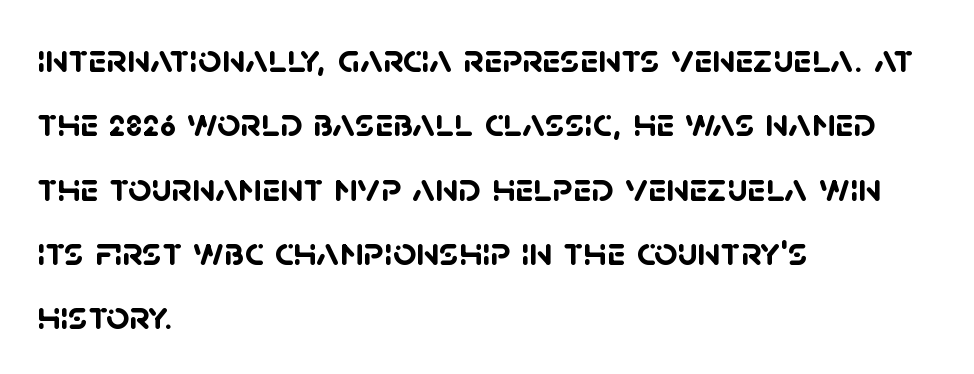
Q: Is the text bold? A: Yes.
Q: Is the typeface a serif or a sans-serif typeface? A: Sans-serif.
Q: Is the text underlined? A: No.
Q: How is the paragraph aligned? A: Left-aligned.
Q: Is the spacing between letters normal or unusually wide? A: Normal.
Q: Is the spacing between lines tight, normal or loose? A: Normal.
Q: Width (condensed, normal, or wide)? A: Normal.
Q: Stroke contrast? A: Low.
Q: x-height? A: Large.
Q: Monospaced? A: No.
